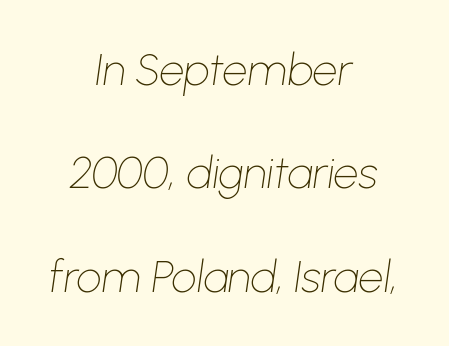
Look at the tracking — it's just the regular setting, nothing added. Decoration check: the copy has no underline. Each letter keeps its own natural width here, so spacing adapts to shape. Compared with a typical body face, this is equally light or lighter still.
